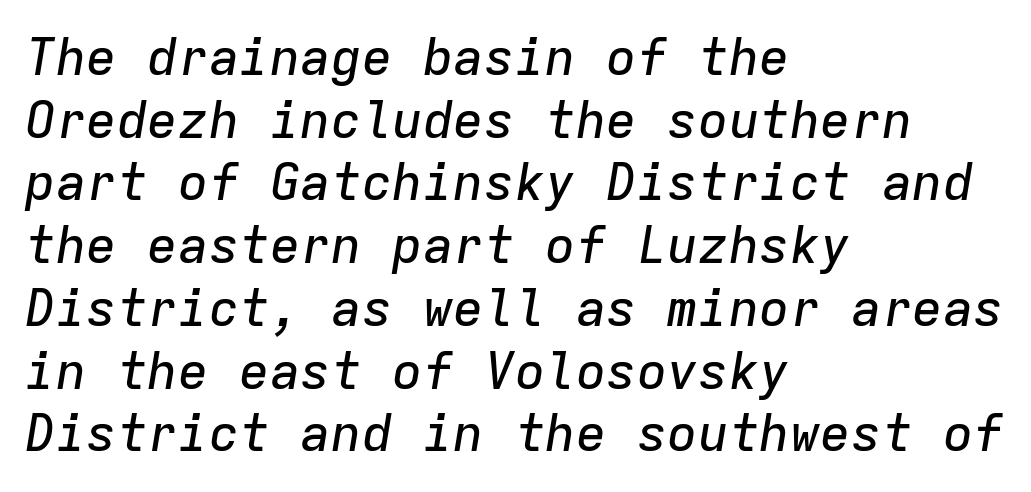
The image shows 51 px text type, italic (leaning right), monospaced; set left-aligned, line spacing 1.23x, normal letter spacing, not underlined; low stroke contrast and a medium x-height.
